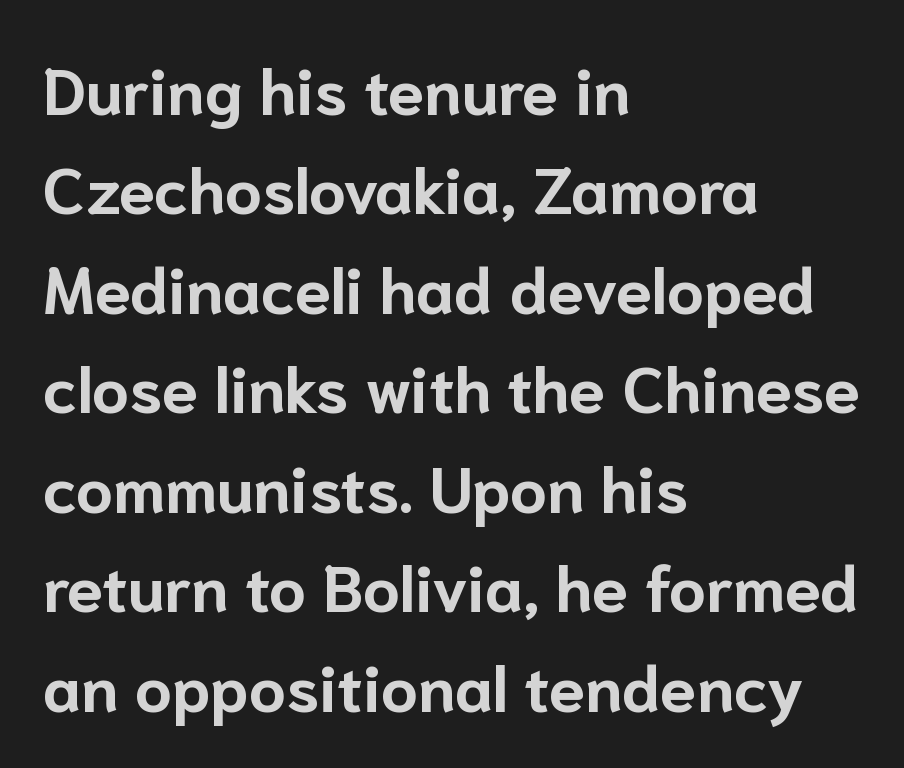
{"serif": "no", "italic": "no", "bold": "yes", "weight": "bold", "width": "normal", "stroke_contrast": "low", "x_height": "medium", "monospaced": "no", "underline": "no", "align": "left", "line_spacing": "normal", "line_spacing_ratio": 1.53, "letter_spacing": "normal", "letter_spacing_em": 0.0, "glyph_px": 65}
